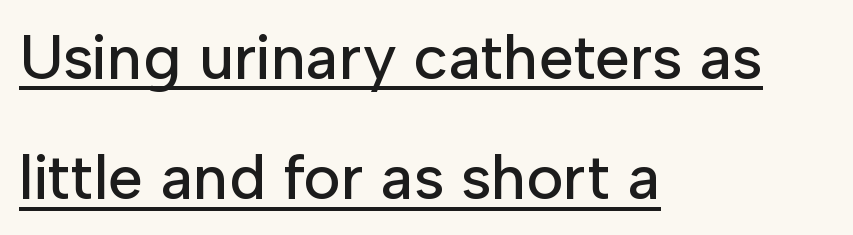
Honestly, the letter spacing is just normal — you wouldn't notice it. Note the varied advance widths — an 'i' is clearly narrower than an 'm'. A continuous stroke trails under the words, as in a hyperlink. Characters remain perfectly vertical along every line.
